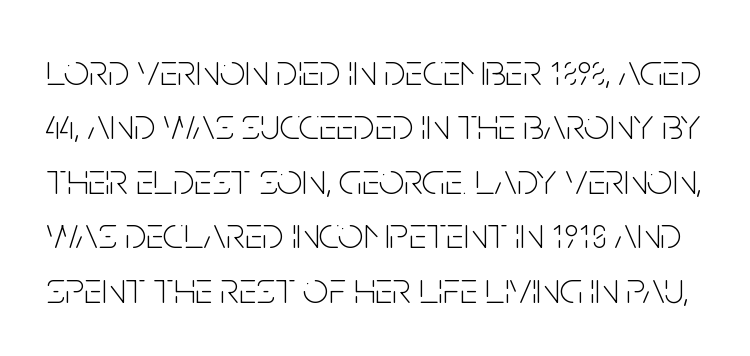
Q: Is the text bold? A: No.
Q: Is the text italic (slanted)? A: No, it is upright.
Q: Is the typeface a serif or a sans-serif typeface? A: Sans-serif.
Q: Is the text underlined? A: No.
Q: Is the spacing between letters normal or unusually wide? A: Normal.
Q: Width (condensed, normal, or wide)? A: Condensed.
Q: Stroke contrast? A: Low.
Q: x-height? A: Large.
Q: Monospaced? A: No.
